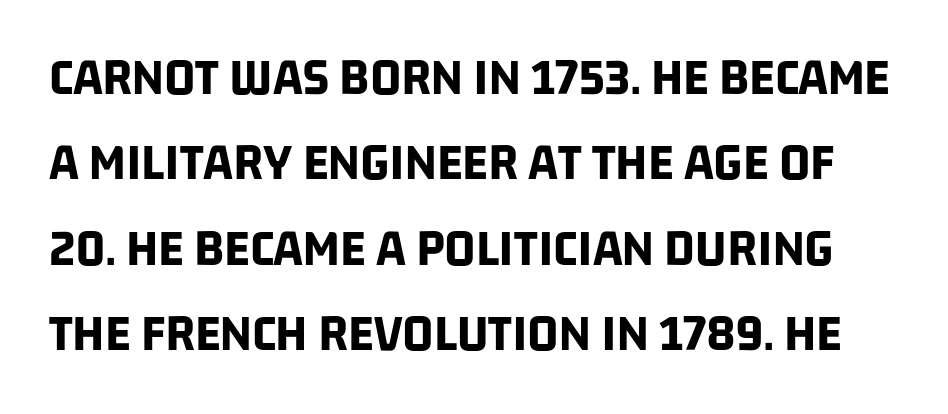
The image shows 54 px bold, condensed sans-serif type; set normal line spacing (1.58x), normal letter spacing, not underlined; low stroke contrast and a large x-height.
